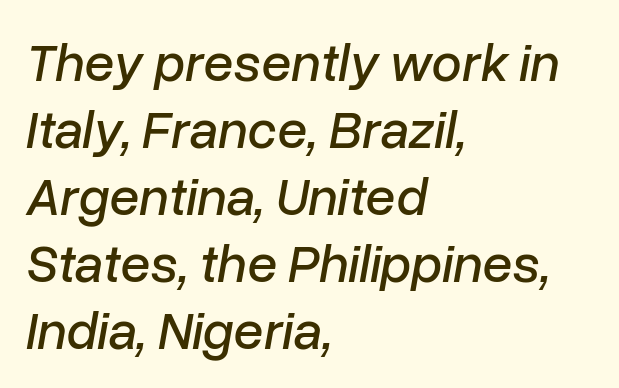
The baseline area is clear. Line beginnings align vertically; line endings do not. Compared with typical body copy, the letter spacing here is the same. Think of a printed novel: that variable character pitch is what you see here.
